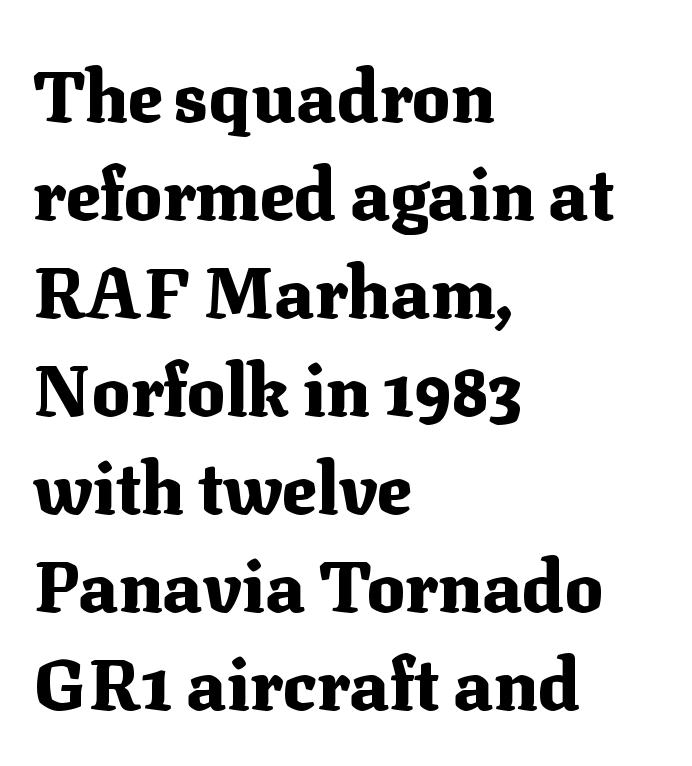
Q: Is the text bold? A: Yes.
Q: Is the text italic (slanted)? A: No, it is upright.
Q: Is the typeface a serif or a sans-serif typeface? A: Serif.
Q: Is the text underlined? A: No.
Q: How is the paragraph aligned? A: Left-aligned.
Q: Is the spacing between letters normal or unusually wide? A: Normal.
Q: Is the spacing between lines tight, normal or loose? A: Normal.
Q: Width (condensed, normal, or wide)? A: Normal.
Q: Stroke contrast? A: Medium.
Q: x-height? A: Medium.
Q: Monospaced? A: No.
